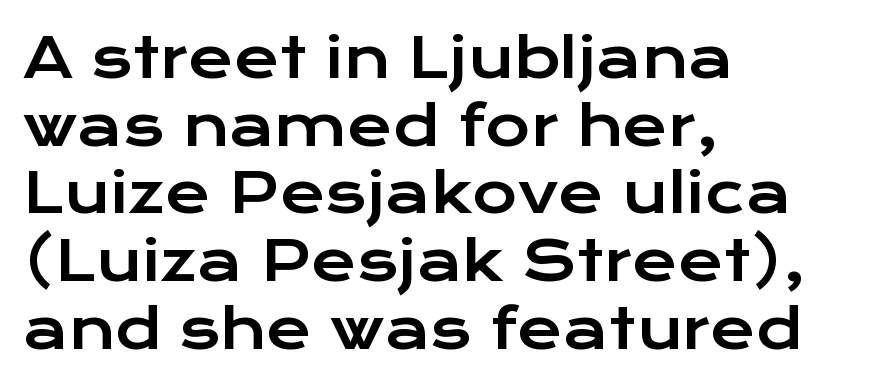
Q: Is the text italic (slanted)? A: No, it is upright.
Q: Is the typeface a serif or a sans-serif typeface? A: Sans-serif.
Q: Is the text underlined? A: No.
Q: How is the paragraph aligned? A: Left-aligned.
Q: Is the spacing between letters normal or unusually wide? A: Normal.
Q: Width (condensed, normal, or wide)? A: Wide.
Q: Stroke contrast? A: Low.
Q: x-height? A: Medium.
Q: Monospaced? A: No.
